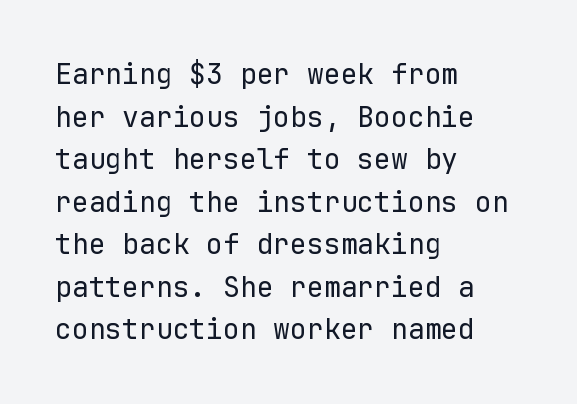
{"serif": "no", "italic": "no", "bold": "no", "weight": "regular", "width": "normal", "stroke_contrast": "low", "x_height": "medium", "monospaced": "yes", "underline": "no", "align": "left", "line_spacing": "normal", "line_spacing_ratio": 1.52, "letter_spacing": "normal", "letter_spacing_em": 0.0, "glyph_px": 28}
